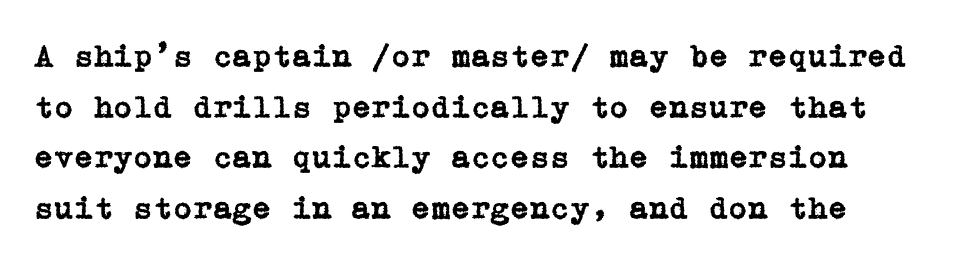
Q: Is the text italic (slanted)? A: No, it is upright.
Q: Is the typeface a serif or a sans-serif typeface? A: Serif.
Q: Is the text underlined? A: No.
Q: Is the spacing between letters normal or unusually wide? A: Normal.
Q: Is the spacing between lines tight, normal or loose? A: Normal.
Q: Width (condensed, normal, or wide)? A: Normal.
Q: Stroke contrast? A: Low.
Q: x-height? A: Medium.
